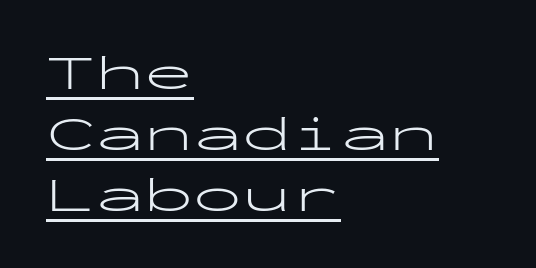
{"serif": "no", "italic": "no", "bold": "no", "weight": "light", "width": "wide", "stroke_contrast": "low", "x_height": "medium", "monospaced": "yes", "underline": "yes", "align": "left", "line_spacing": "normal", "line_spacing_ratio": 1.25, "letter_spacing": "normal", "letter_spacing_em": 0.0, "glyph_px": 49}
